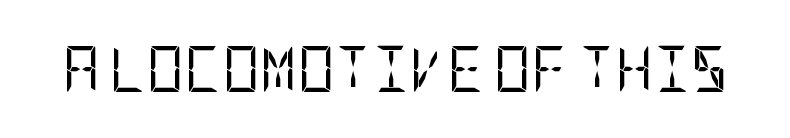
If you drew a line through each stem, it would be perfectly vertical. Font category for this specimen: sans-serif. Letters rest on an invisible, unmarked baseline. On a weight scale, this lands at 450 or below.
